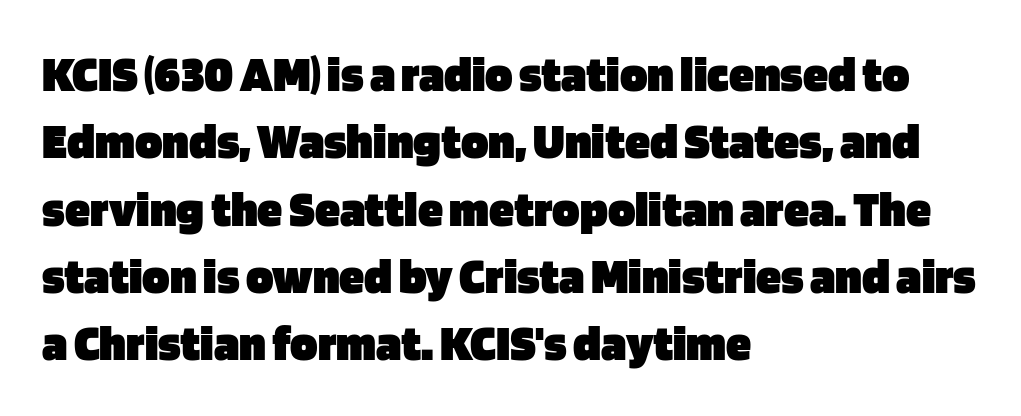
Quick note: underline off. Is this a fixed-width face? No — the glyphs have proportional, varying widths. Nothing sits at the stroke ends, so this counts as sans-serif. Successive baselines arrive at the customary interval. Left-aligned paragraph, ragged on the right. You'd pick this weight for a headline — it's a proper bold.
